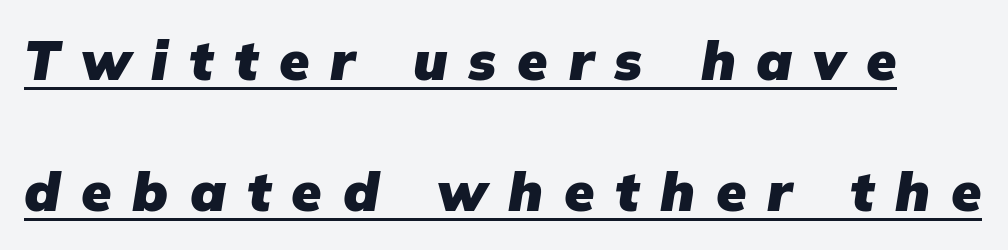
Pretty heavy lettering here — definitely bold. The lines are spread far apart with generous leading. This is underlined copy, the kind a proofreader might mark for attention. This rendering employs a face without finishing strokes, i.e., a sans-serif.
